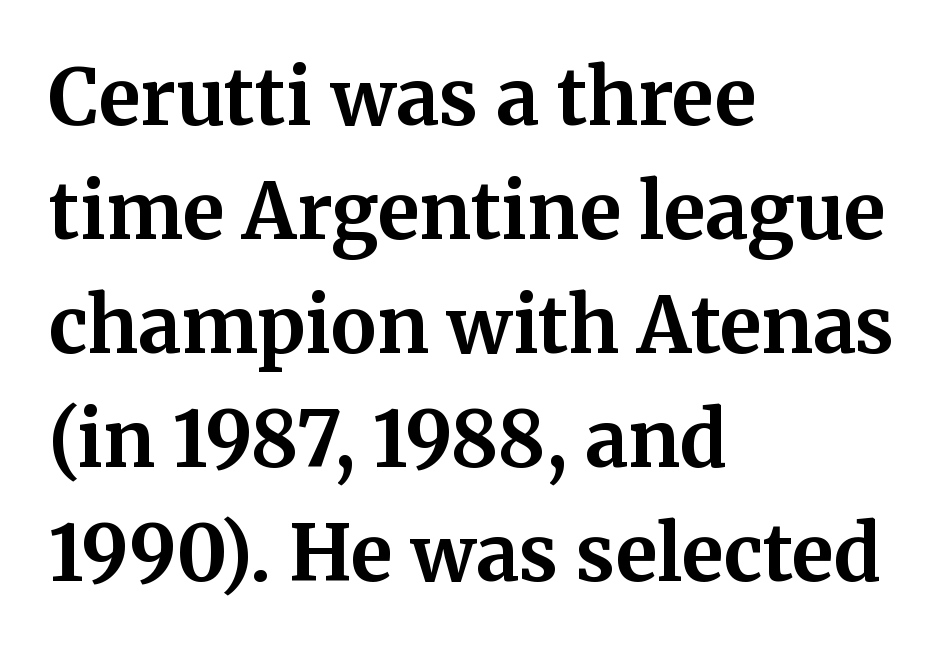
{"serif": "yes", "italic": "no", "bold": "yes", "weight": "bold", "width": "normal", "stroke_contrast": "medium", "x_height": "medium", "monospaced": "no", "underline": "no", "align": "left", "line_spacing": "normal", "line_spacing_ratio": 1.48, "letter_spacing": "normal", "letter_spacing_em": 0.0, "glyph_px": 77}
